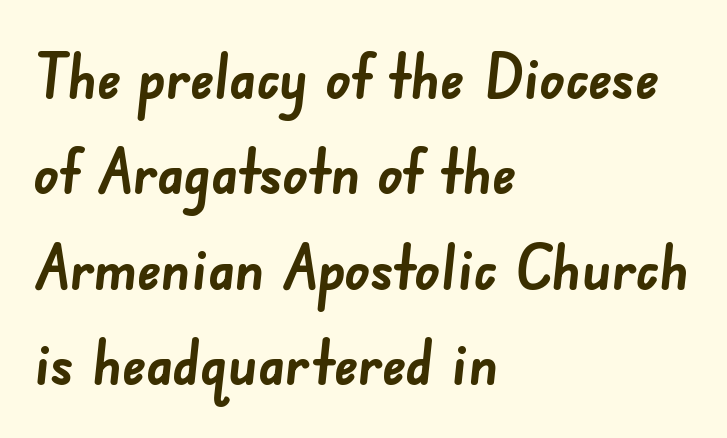
The image shows 62 px semibold sans-serif type; set left-aligned, normal line spacing (1.54x), normal letter spacing, not underlined; low stroke contrast and a small x-height.
